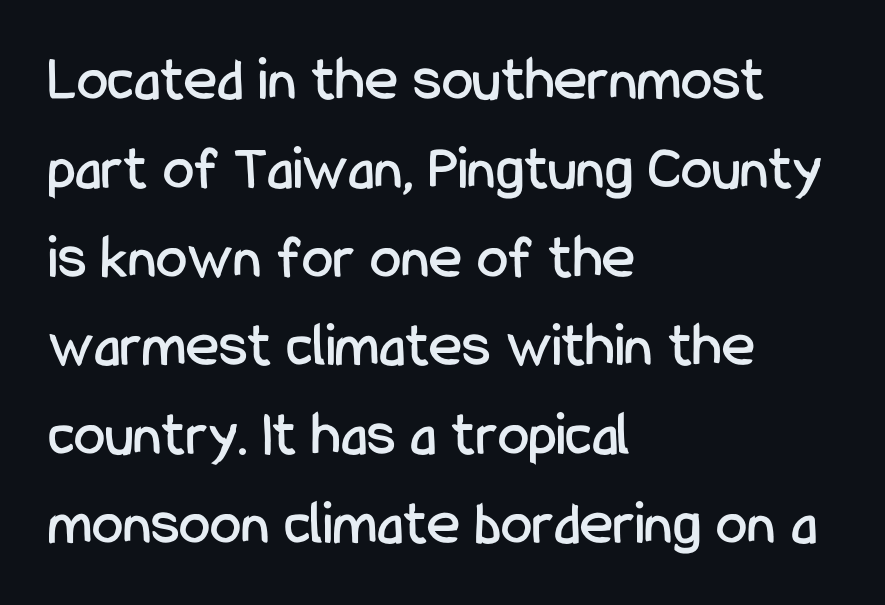
The image shows 63 px condensed sans-serif type, upright; set left-aligned, normal line spacing (1.41x), normal letter spacing, not underlined; low stroke contrast and a medium x-height.
